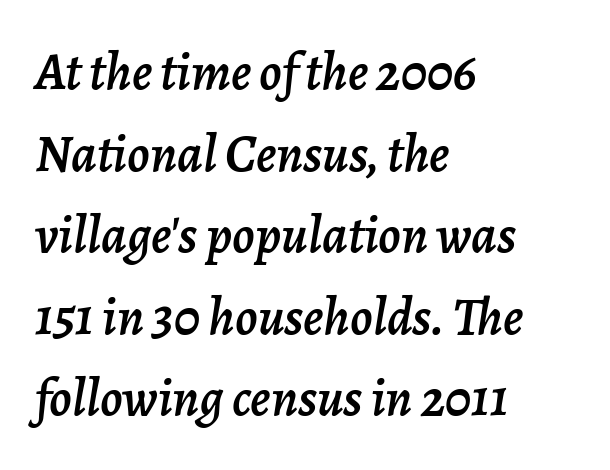
Q: Is the text italic (slanted)? A: Yes, it leans right by about 7 degrees.
Q: Is the text underlined? A: No.
Q: How is the paragraph aligned? A: Left-aligned.
Q: Is the spacing between letters normal or unusually wide? A: Normal.
Q: Is the spacing between lines tight, normal or loose? A: Normal.
Q: Width (condensed, normal, or wide)? A: Normal.
Q: Stroke contrast? A: Low.
Q: x-height? A: Medium.
Q: Monospaced? A: No.
